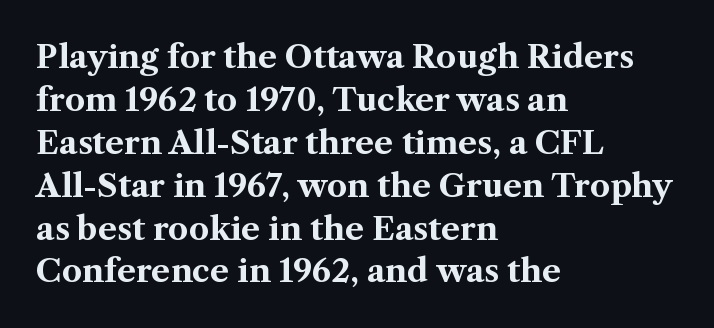
What weight is shown? A full bold with thick strokes. A typesetter would label this face a serif. A normal amount of white space separates one row of letters from the next. This sample uses an upright cut, with every glyph sitting square on the baseline.
